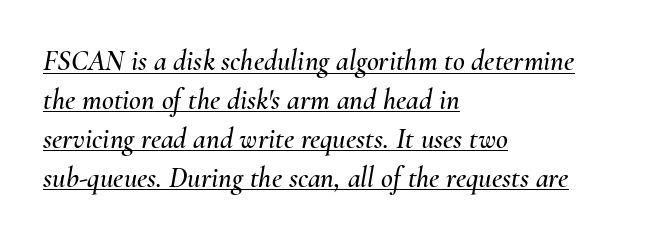
Nothing unusual about the tracking: characters are spaced as the font intends. The specimen includes a rule beneath the text block's lines. Which margin do the lines hug? The left one — the right edge is uneven. The lettering tilts uniformly, giving the passage an italic look.
